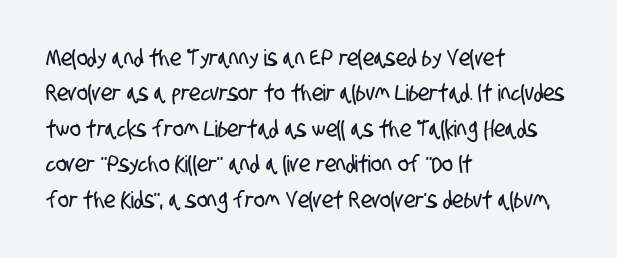
{"underline": "no", "align": "left", "line_spacing": "normal", "line_spacing_ratio": 1.54, "letter_spacing": "normal", "letter_spacing_em": 0.0, "glyph_px": 23}
